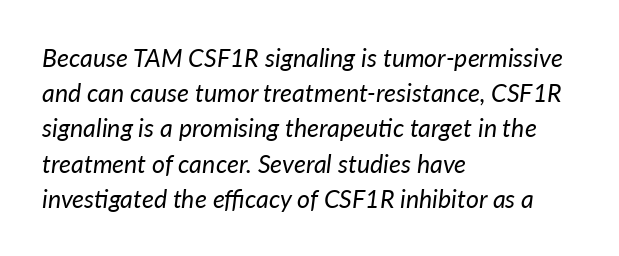
Q: Is the text bold? A: No.
Q: Is the text italic (slanted)? A: Yes, it leans right by about 7 degrees.
Q: Is the text underlined? A: No.
Q: How is the paragraph aligned? A: Left-aligned.
Q: Is the spacing between letters normal or unusually wide? A: Normal.
Q: Is the spacing between lines tight, normal or loose? A: Normal.
